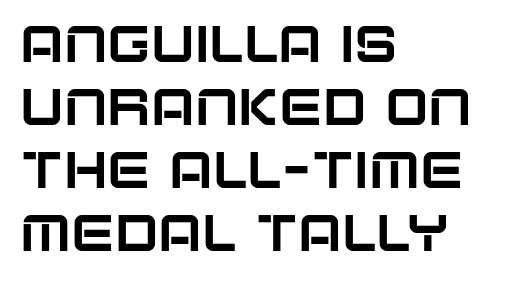
The rendering shows plain stroke endings on the letterforms — a sans-serif design. The paragraph shown leans on its left margin. Bare-footed words on every line. Nope, not italic — everything's standing straight. Do the characters align in a grid? No, the font is proportional.
